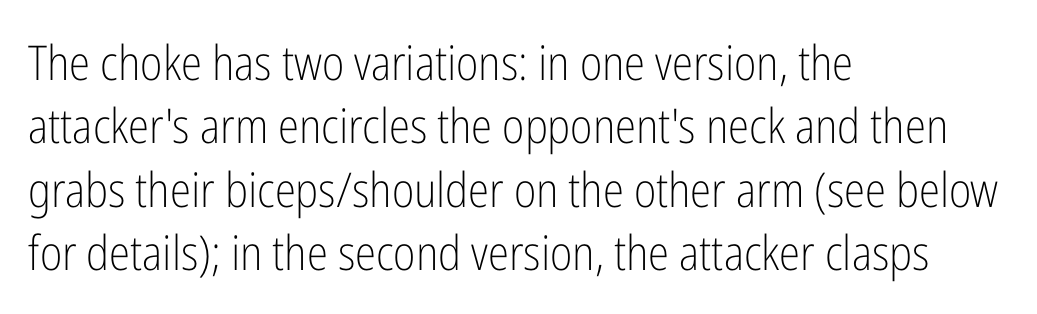
The image shows 48 px light, condensed sans-serif type, upright; set left-aligned, normal line spacing (1.32x), normal letter spacing, not underlined; low stroke contrast and a medium x-height.
